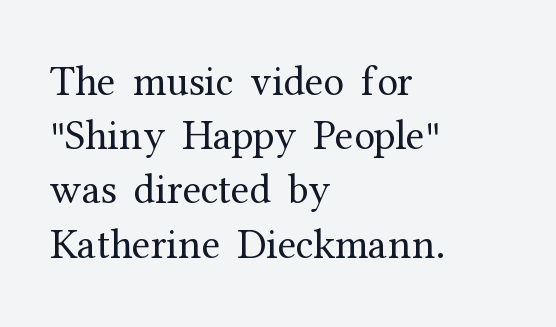
Q: Is the text bold? A: No.
Q: Is the text italic (slanted)? A: No, it is upright.
Q: Is the typeface a serif or a sans-serif typeface? A: Serif.
Q: Is the text underlined? A: No.
Q: How is the paragraph aligned? A: Left-aligned.
Q: Is the spacing between letters normal or unusually wide? A: Normal.
Q: Is the spacing between lines tight, normal or loose? A: Normal.
Q: Width (condensed, normal, or wide)? A: Normal.
Q: Stroke contrast? A: Medium.
Q: x-height? A: Medium.
Q: Monospaced? A: No.
